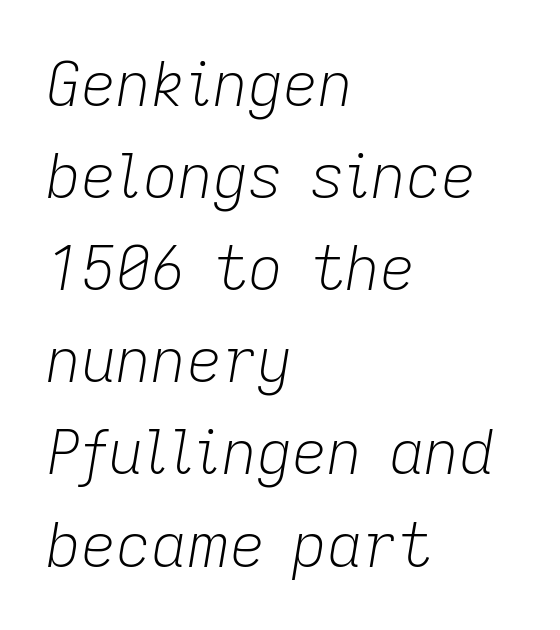
This sample has the flowing, uneven cadence of proportional lettering. The typesetter chose a ragged-right arrangement here. Rule under the text: the space is simply empty. Stroke mass is kept to a normal reading level or below. This sample uses plain, unmodified letter spacing. Is the type slanted? Yes — the strokes lean at a clear angle.
